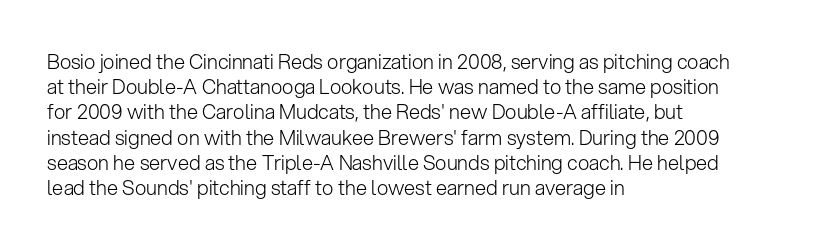
The image shows 20 px text type, upright; set left-aligned, normal line spacing (1.26x), normal letter spacing, not underlined.
